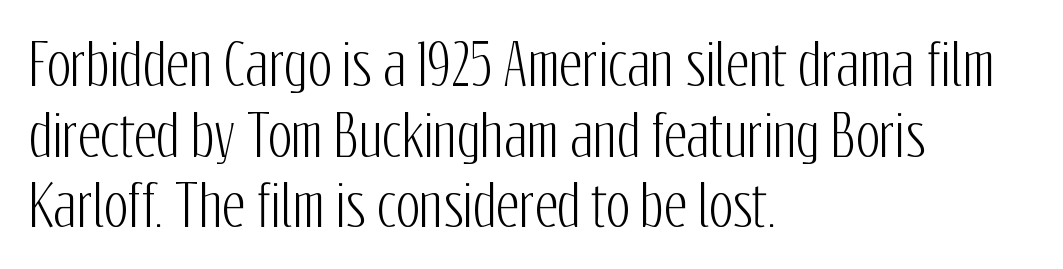
{"serif": "no", "italic": "no", "width": "condensed", "stroke_contrast": "low", "x_height": "medium", "monospaced": "no", "underline": "no", "align": "left", "line_spacing": "normal", "line_spacing_ratio": 1.26, "letter_spacing": "normal", "letter_spacing_em": 0.0, "glyph_px": 56}
